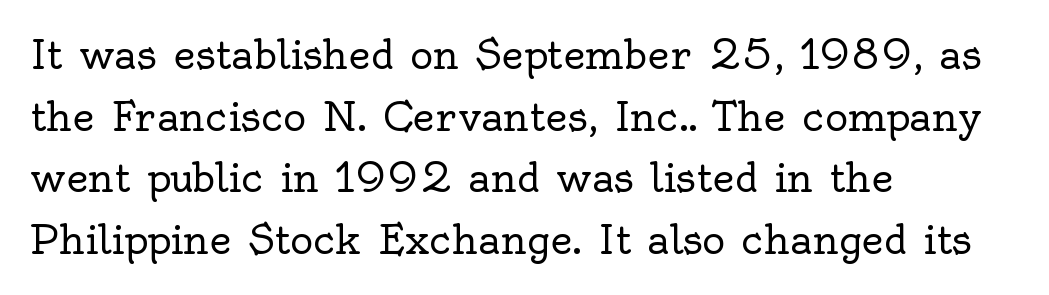
Only glyphs here, with clear space below each row. The typeface has the unassuming heft of standard copy or less. The letters carry serifs — small finishing strokes at the ends of their stems. You could call the tracking neutral — neither tight nor loose. Short and long lines alike share a common starting point at left.
